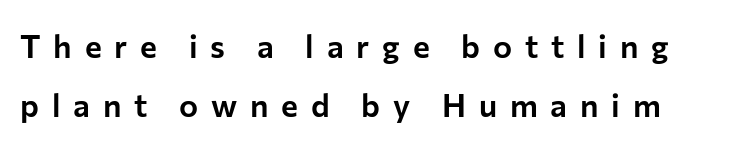
{"serif": "no", "italic": "no", "width": "normal", "stroke_contrast": "low", "x_height": "medium", "monospaced": "no", "underline": "no", "line_spacing_ratio": 1.84, "letter_spacing": "wide", "letter_spacing_em": 0.4, "glyph_px": 32}
